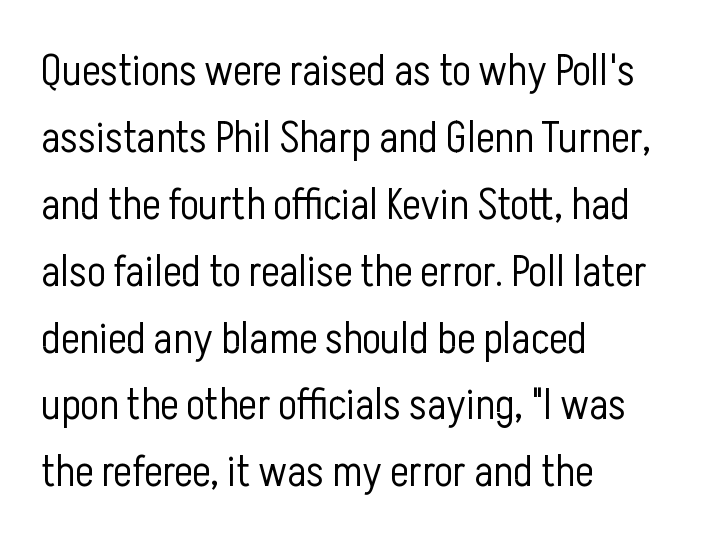
{"serif": "no", "italic": "no", "bold": "no", "weight": "light", "width": "condensed", "stroke_contrast": "low", "x_height": "medium", "monospaced": "no", "underline": "no", "align": "left", "line_spacing": "normal", "line_spacing_ratio": 1.52, "letter_spacing": "normal", "letter_spacing_em": 0.0, "glyph_px": 44}
